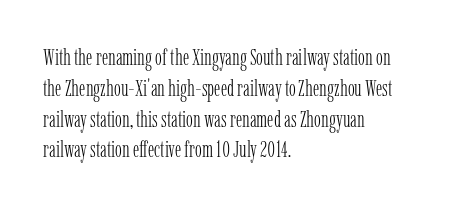
{"italic": "no", "bold": "no", "underline": "no", "align": "left", "line_spacing": "normal", "line_spacing_ratio": 1.34, "letter_spacing": "normal", "letter_spacing_em": 0.0, "glyph_px": 23}
